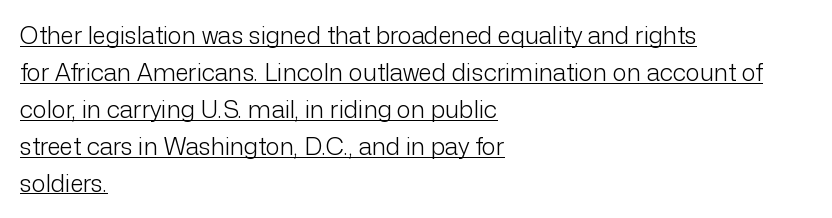
Q: Is the text bold? A: No.
Q: Is the text italic (slanted)? A: No, it is upright.
Q: Is the text underlined? A: Yes.
Q: How is the paragraph aligned? A: Left-aligned.
Q: Is the spacing between letters normal or unusually wide? A: Normal.
Q: Is the spacing between lines tight, normal or loose? A: Normal.
